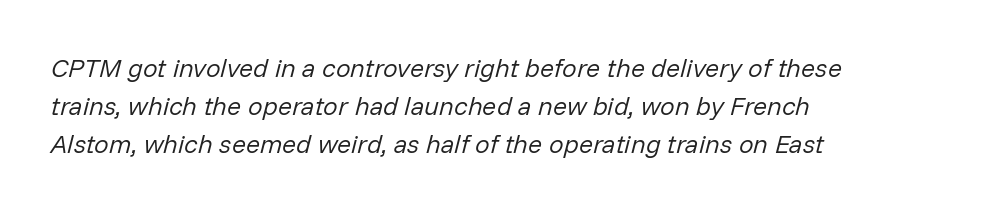
{"italic": "yes", "lean": "right", "slant_degrees": 14, "bold": "no", "underline": "no", "align": "left", "line_spacing": "normal", "line_spacing_ratio": 1.46, "letter_spacing": "normal", "letter_spacing_em": 0.0, "glyph_px": 26}
